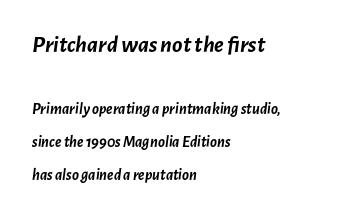
{"italic": "yes", "lean": "right", "slant_degrees": 7, "bold": "yes", "underline": "no", "align": "left", "line_spacing": "loose", "line_spacing_ratio": 2.06, "letter_spacing": "normal", "letter_spacing_em": 0.0, "larger_block": "first", "size_ratio": 1.5, "glyph_px": 24}
